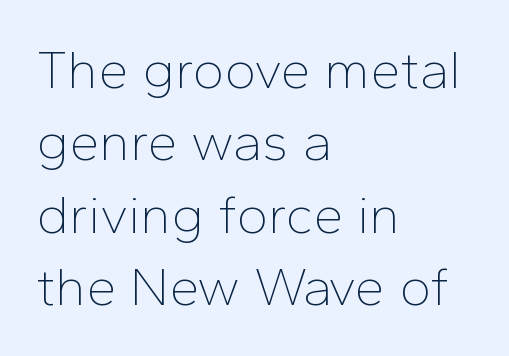
This sample has the flowing, uneven cadence of proportional lettering. You can tell it's not italic because the verticals are truly vertical. No extra tracking has been applied to these lines. Reading down the column, the eye jumps a familiar distance to each next line. Nobody drew a line under any word here.
